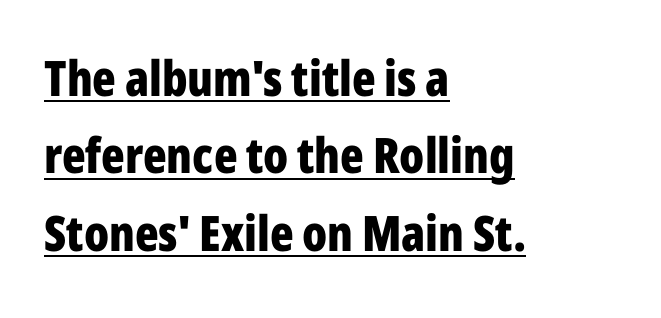
The image shows 49 px bold, condensed sans-serif type, upright; set left-aligned, normal line spacing (1.58x), normal letter spacing, underlined; low stroke contrast and a medium x-height.
